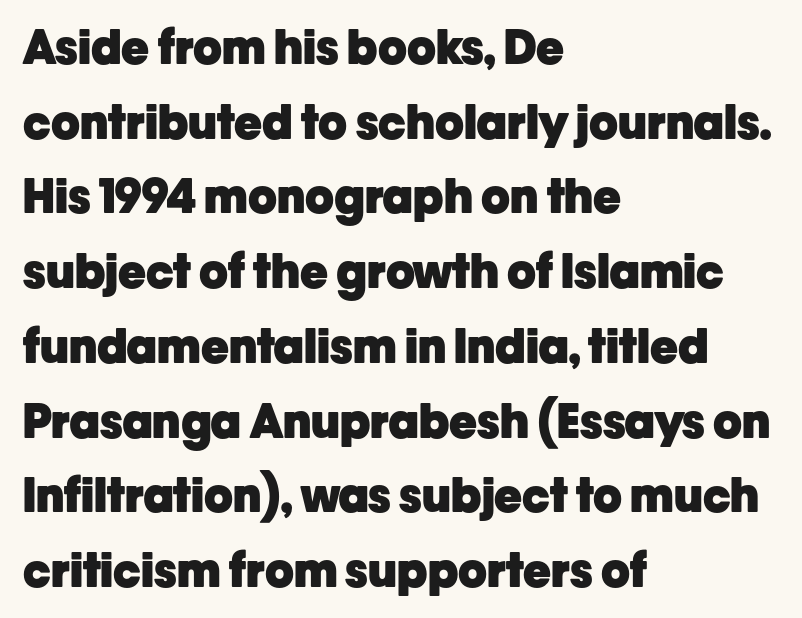
Casual observation: everything's shoved over to the left. Words float on clear page, feet unadorned. A dark, heavy texture on the line: the type is bold. Every character sits straight up, as roman type does. If you measured baseline to baseline, you'd find a middling distance.
